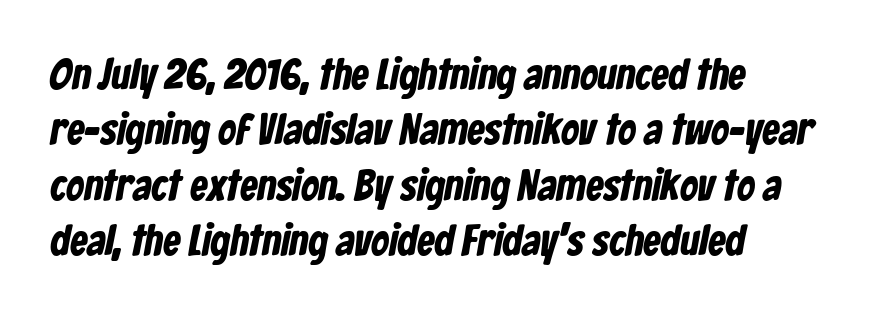
{"serif": "no", "bold": "yes", "weight": "bold", "width": "condensed", "stroke_contrast": "low", "x_height": "medium", "monospaced": "no", "underline": "no", "align": "left", "line_spacing": "normal", "line_spacing_ratio": 1.26, "letter_spacing": "normal", "letter_spacing_em": 0.0, "glyph_px": 44}
